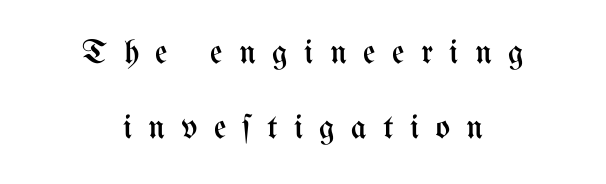
Q: Is the text bold? A: No.
Q: Is the text italic (slanted)? A: No, it is upright.
Q: Is the text underlined? A: No.
Q: How is the paragraph aligned? A: Centered.
Q: Is the spacing between letters normal or unusually wide? A: Unusually wide.
Q: Is the spacing between lines tight, normal or loose? A: Loose.
Q: Width (condensed, normal, or wide)? A: Condensed.
Q: Stroke contrast? A: Medium.
Q: x-height? A: Medium.
Q: Monospaced? A: No.
